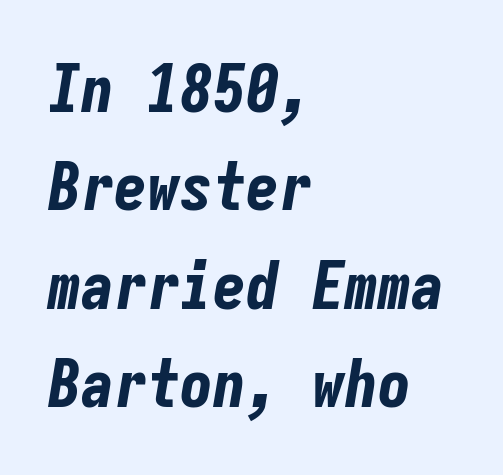
The image shows 66 px bold, condensed type, italic (leaning right), monospaced; set left-aligned, normal line spacing (1.49x), normal letter spacing, not underlined; low stroke contrast and a medium x-height.
